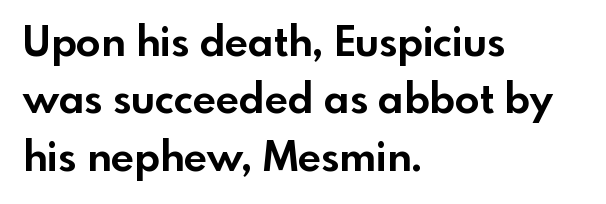
{"serif": "no", "italic": "no", "bold": "yes", "weight": "bold", "width": "normal", "x_height": "small", "monospaced": "no", "underline": "no", "align": "left", "line_spacing": "normal", "line_spacing_ratio": 1.4, "letter_spacing": "normal", "letter_spacing_em": 0.0, "glyph_px": 41}
